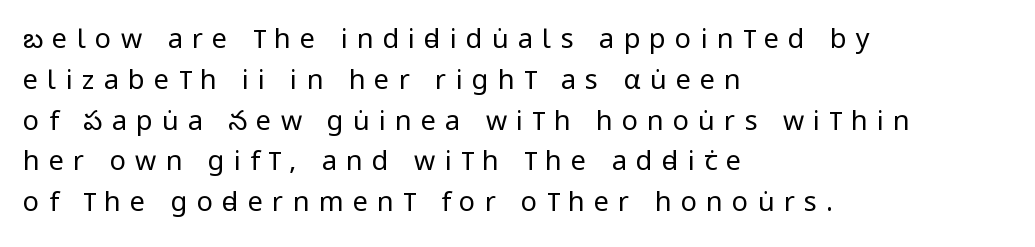
{"italic": "no", "bold": "no", "underline": "no", "align": "left", "line_spacing": "normal", "line_spacing_ratio": 1.51, "letter_spacing": "wide", "letter_spacing_em": 0.34, "glyph_px": 27}
